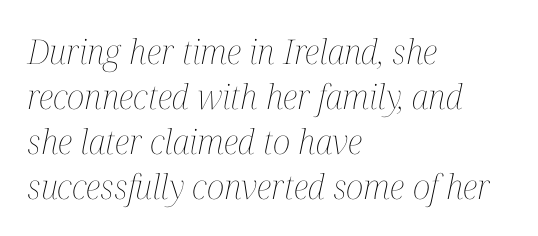
Which margin do the lines hug? The left one — the right edge is uneven. In terms of letterspacing, this is plain default setting. Honestly, there is no underline to notice here at all. Normally led — the rows are evenly, conventionally spaced. Designer's note — italics engaged.
